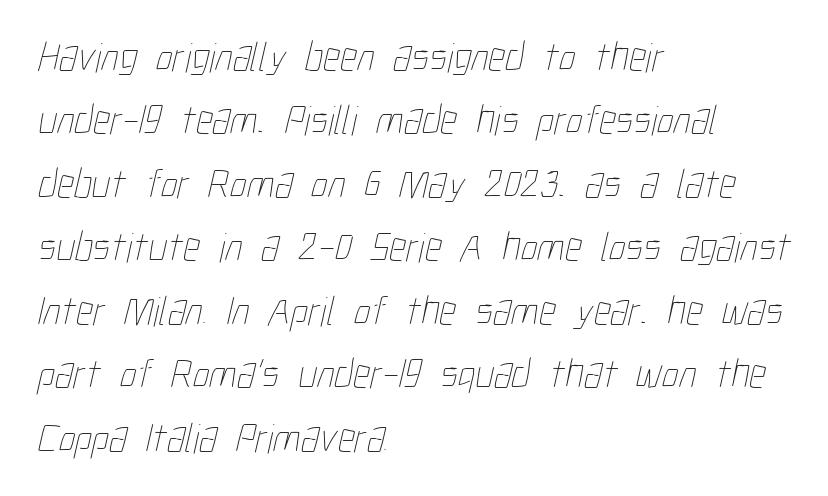
Q: Is the text bold? A: No.
Q: Is the text underlined? A: No.
Q: How is the paragraph aligned? A: Left-aligned.
Q: Is the spacing between letters normal or unusually wide? A: Normal.
Q: Is the spacing between lines tight, normal or loose? A: Normal.
Q: Width (condensed, normal, or wide)? A: Condensed.
Q: Stroke contrast? A: Low.
Q: x-height? A: Medium.
Q: Monospaced? A: No.
